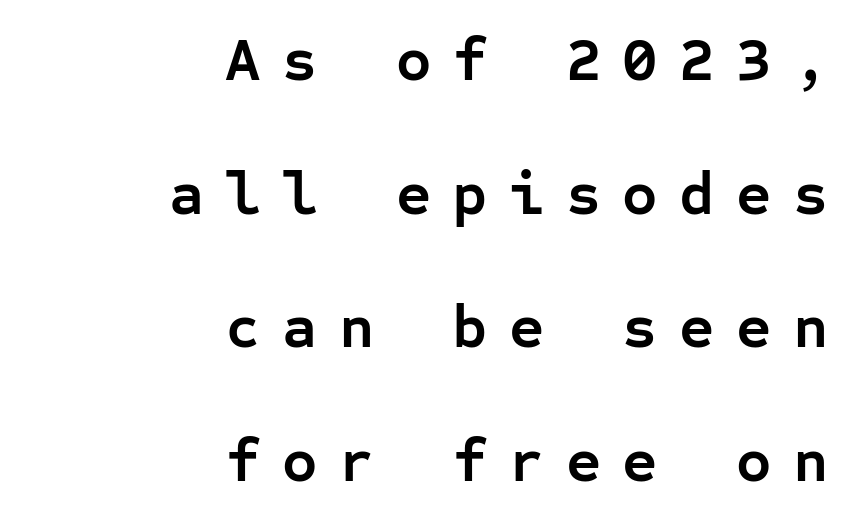
Q: Is the text bold? A: Yes.
Q: Is the text italic (slanted)? A: No, it is upright.
Q: Is the typeface a serif or a sans-serif typeface? A: Sans-serif.
Q: Is the text underlined? A: No.
Q: How is the paragraph aligned? A: Right-aligned.
Q: Is the spacing between letters normal or unusually wide? A: Unusually wide.
Q: Is the spacing between lines tight, normal or loose? A: Loose.
Q: Width (condensed, normal, or wide)? A: Normal.
Q: Stroke contrast? A: Low.
Q: x-height? A: Medium.
Q: Monospaced? A: Yes.
